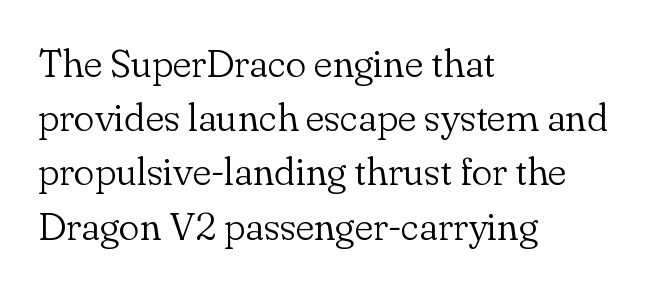
{"serif": "yes", "italic": "no", "bold": "no", "weight": "light", "width": "normal", "stroke_contrast": "low", "x_height": "small", "monospaced": "no", "underline": "no", "align": "left", "line_spacing": "normal", "line_spacing_ratio": 1.39, "letter_spacing": "normal", "letter_spacing_em": 0.0, "glyph_px": 39}
